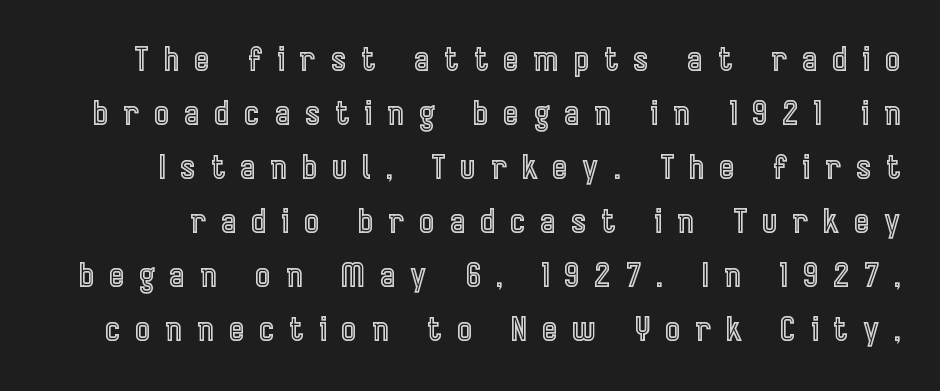
Words appear elongated and porous because spacing is wide. Vertical spacing — default. Quick note: underline off. The lettering stays uniformly vertical, giving the passage a roman look. Proportional: the letters do not fall into vertical columns.
